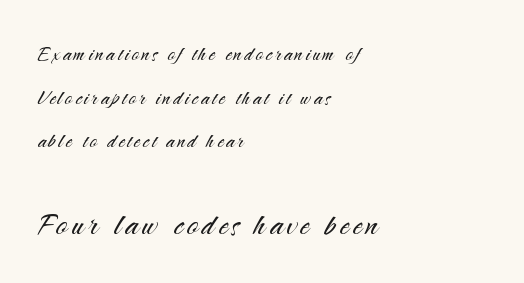
Think standard paragraph weight, or any step lighter than that. Do the characters align in a grid? No, the font is proportional. A classic flush-left, rag-right setting is used for this passage. Nothing sits at the stroke ends, so this counts as sans-serif.
